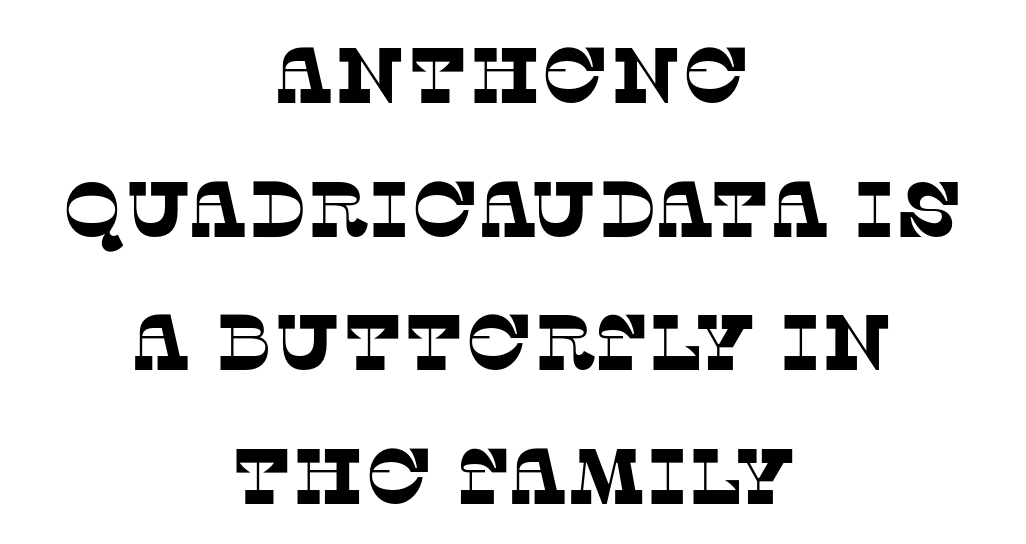
The line texture is even and compact thanks to regular tracking. You could not count columns in this text — the font is proportionally spaced. Teacher's note: observe the equal gaps on both sides — that is centered alignment. In terms of leading, this rendering sits right in the middle.
